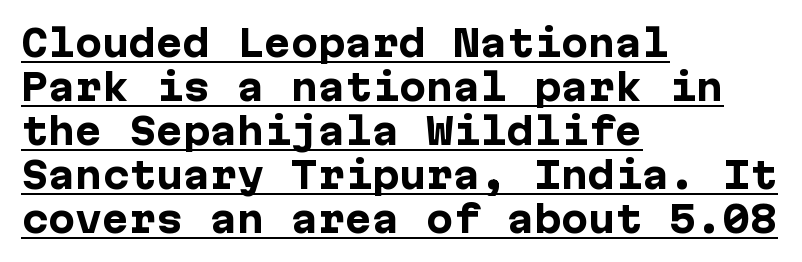
{"serif": "no", "italic": "no", "bold": "yes", "weight": "heavy", "width": "normal", "stroke_contrast": "low", "x_height": "medium", "underline": "yes", "align": "left", "line_spacing_ratio": 1.22, "letter_spacing": "normal", "letter_spacing_em": 0.0, "glyph_px": 36}
